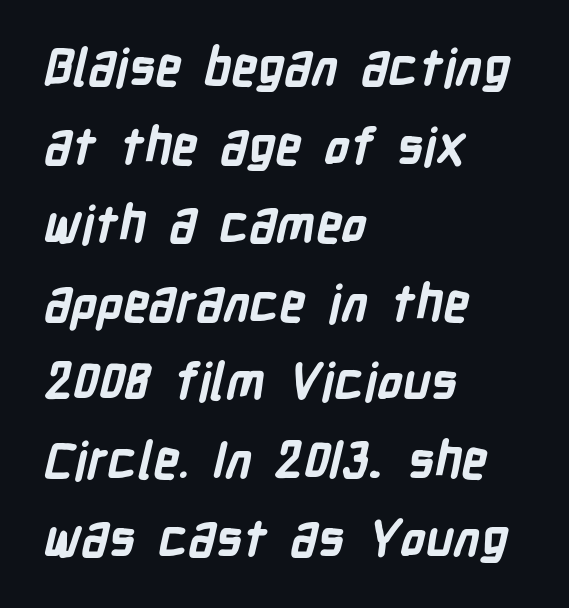
The image shows 51 px bold, condensed sans-serif type; set left-aligned, normal line spacing (1.54x), normal letter spacing, not underlined; low stroke contrast and a medium x-height.
